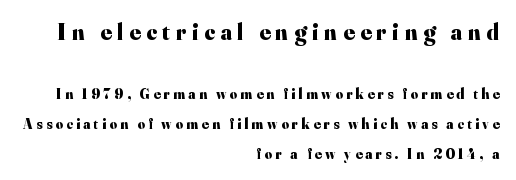
{"italic": "no", "bold": "yes", "underline": "no", "align": "right", "line_spacing": "loose", "line_spacing_ratio": 2.14, "letter_spacing": "wide", "letter_spacing_em": 0.25, "larger_block": "first", "size_ratio": 1.64, "glyph_px": 23}
